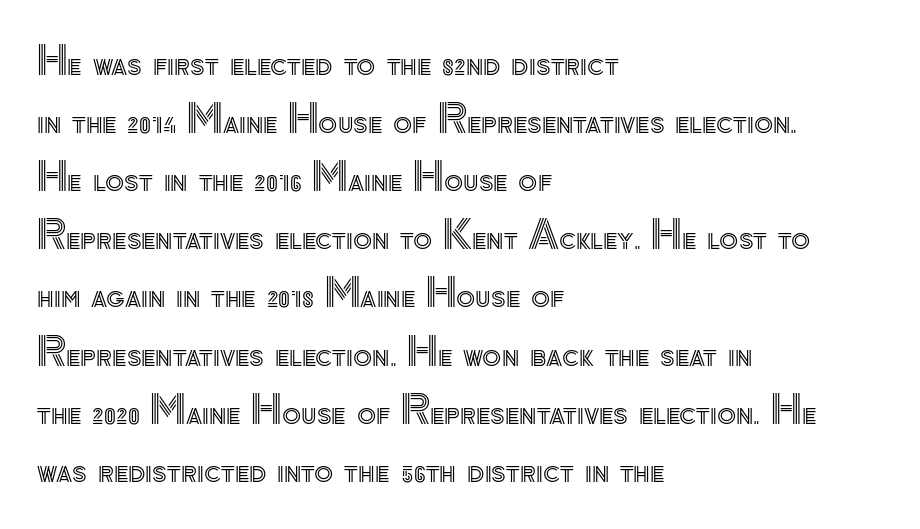
The image shows 39 px text type, upright; set left-aligned, normal line spacing (1.49x), normal letter spacing, not underlined; a small x-height.
